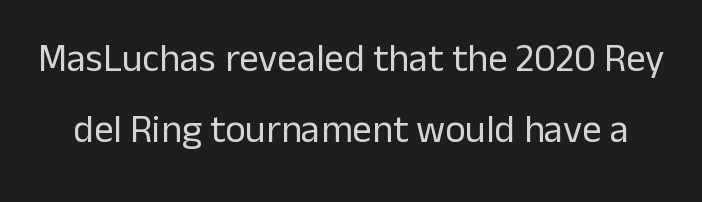
The image shows 39 px regular-weight sans-serif type, upright; set line spacing 1.81x, normal letter spacing, not underlined; low stroke contrast and a medium x-height.
